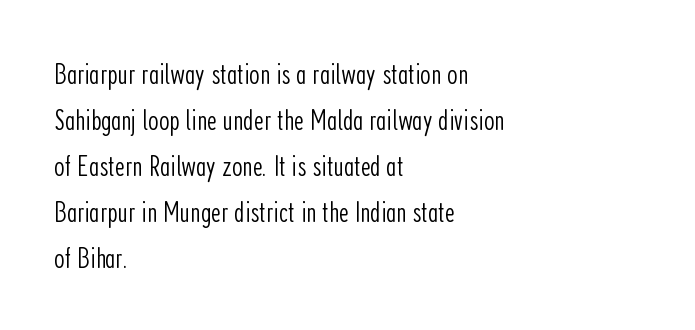
The image shows 30 px light, condensed sans-serif type, upright; set left-aligned, normal line spacing (1.53x), normal letter spacing, not underlined; low stroke contrast and a medium x-height.
